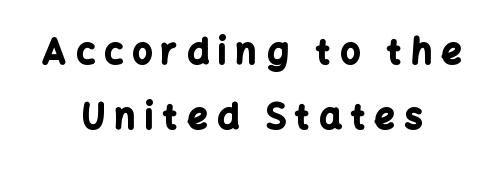
Q: Is the text bold? A: Yes.
Q: Is the text italic (slanted)? A: No, it is upright.
Q: Is the typeface a serif or a sans-serif typeface? A: Sans-serif.
Q: Is the text underlined? A: No.
Q: How is the paragraph aligned? A: Centered.
Q: Is the spacing between letters normal or unusually wide? A: Unusually wide.
Q: Width (condensed, normal, or wide)? A: Normal.
Q: Stroke contrast? A: Low.
Q: x-height? A: Medium.
Q: Monospaced? A: No.
